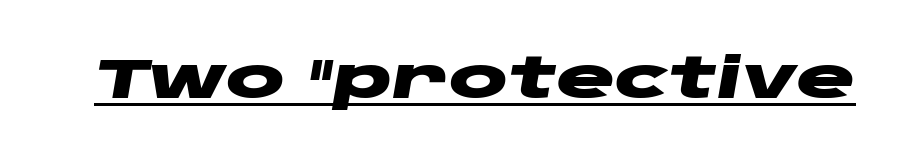
{"italic": "yes", "lean": "right", "slant_degrees": 10, "bold": "yes", "weight": "heavy", "width": "wide", "stroke_contrast": "low", "x_height": "large", "monospaced": "no", "underline": "yes", "letter_spacing": "normal", "letter_spacing_em": 0.0, "glyph_px": 55}
